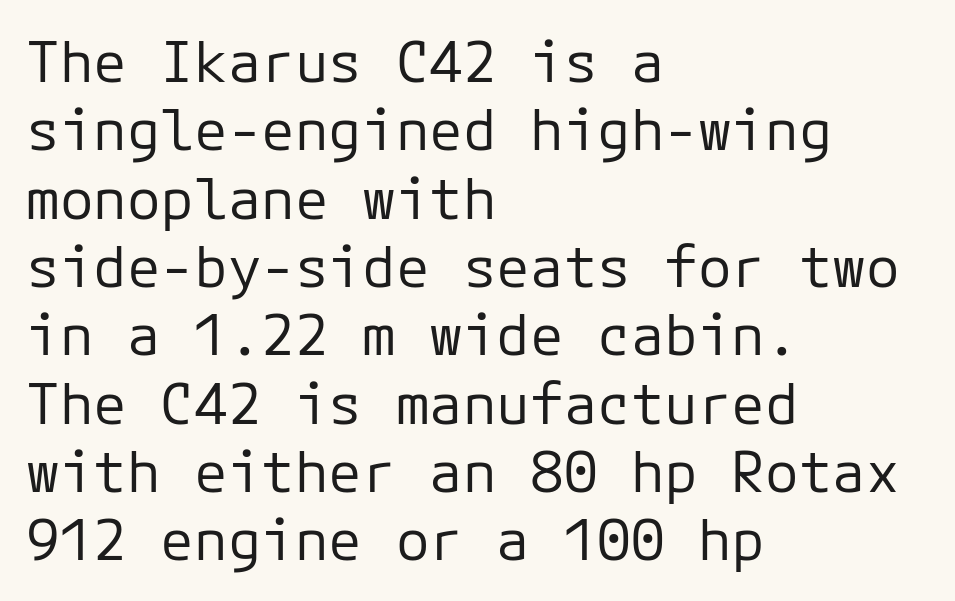
The image shows 56 px regular-weight sans-serif type, upright; set left-aligned, line spacing 1.22x, normal letter spacing, not underlined; low stroke contrast and a medium x-height.
